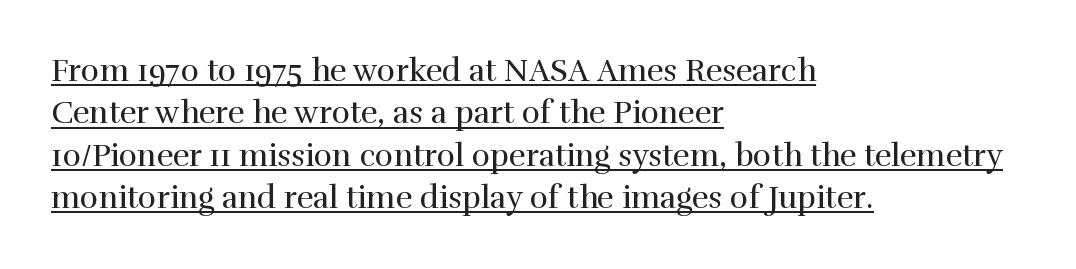
Q: Is the text bold? A: No.
Q: Is the text italic (slanted)? A: No, it is upright.
Q: Is the typeface a serif or a sans-serif typeface? A: Serif.
Q: Is the text underlined? A: Yes.
Q: How is the paragraph aligned? A: Left-aligned.
Q: Is the spacing between letters normal or unusually wide? A: Normal.
Q: Is the spacing between lines tight, normal or loose? A: Normal.
Q: Width (condensed, normal, or wide)? A: Normal.
Q: Stroke contrast? A: High.
Q: x-height? A: Medium.
Q: Monospaced? A: No.
